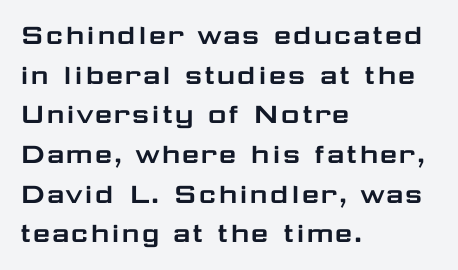
Q: Is the text italic (slanted)? A: No, it is upright.
Q: Is the typeface a serif or a sans-serif typeface? A: Sans-serif.
Q: Is the text underlined? A: No.
Q: How is the paragraph aligned? A: Left-aligned.
Q: Is the spacing between letters normal or unusually wide? A: Normal.
Q: Width (condensed, normal, or wide)? A: Wide.
Q: Stroke contrast? A: Low.
Q: x-height? A: Medium.
Q: Monospaced? A: No.
